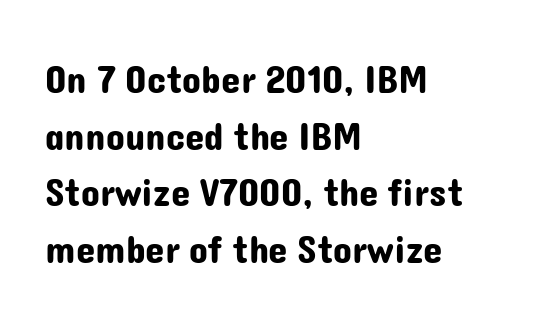
Q: Is the text italic (slanted)? A: No, it is upright.
Q: Is the typeface a serif or a sans-serif typeface? A: Sans-serif.
Q: Is the text underlined? A: No.
Q: How is the paragraph aligned? A: Left-aligned.
Q: Is the spacing between letters normal or unusually wide? A: Normal.
Q: Is the spacing between lines tight, normal or loose? A: Normal.
Q: Width (condensed, normal, or wide)? A: Normal.
Q: Stroke contrast? A: Low.
Q: x-height? A: Medium.
Q: Monospaced? A: No.
